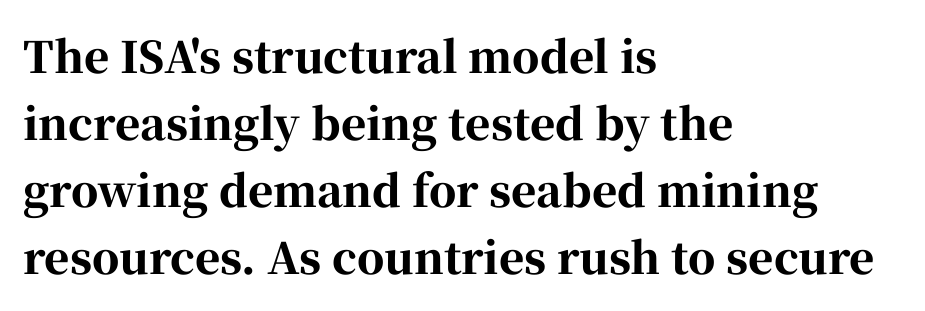
Q: Is the text bold? A: Yes.
Q: Is the text italic (slanted)? A: No, it is upright.
Q: Is the typeface a serif or a sans-serif typeface? A: Serif.
Q: Is the text underlined? A: No.
Q: How is the paragraph aligned? A: Left-aligned.
Q: Is the spacing between letters normal or unusually wide? A: Normal.
Q: Is the spacing between lines tight, normal or loose? A: Normal.
Q: Width (condensed, normal, or wide)? A: Normal.
Q: Stroke contrast? A: High.
Q: x-height? A: Medium.
Q: Monospaced? A: No.
